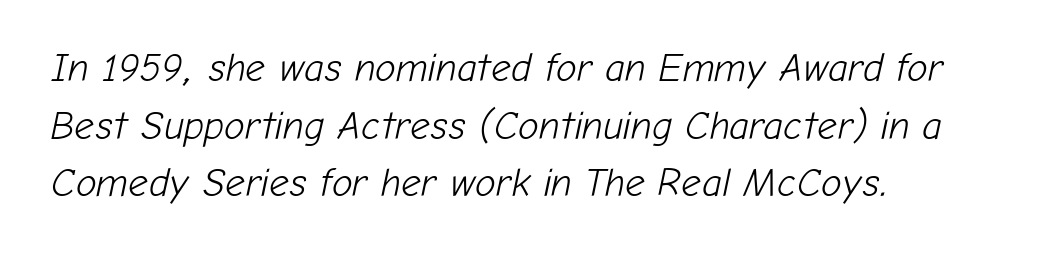
Q: Is the text bold? A: No.
Q: Is the text italic (slanted)? A: Yes, it leans right by about 12 degrees.
Q: Is the text underlined? A: No.
Q: How is the paragraph aligned? A: Left-aligned.
Q: Is the spacing between letters normal or unusually wide? A: Normal.
Q: Is the spacing between lines tight, normal or loose? A: Normal.
Q: Width (condensed, normal, or wide)? A: Normal.
Q: Stroke contrast? A: Low.
Q: x-height? A: Medium.
Q: Monospaced? A: No.
